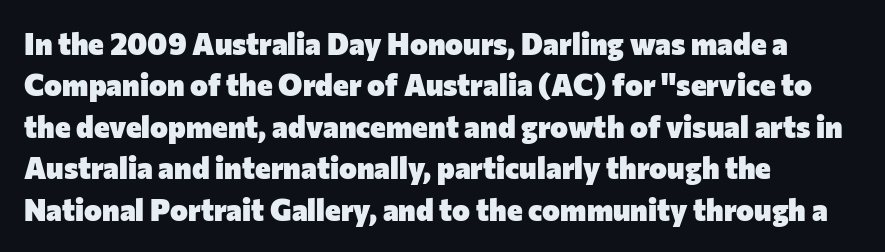
The image shows 30 px heavy sans-serif type, upright; set left-aligned, normal line spacing (1.38x), normal letter spacing, not underlined; low stroke contrast and a medium x-height.
